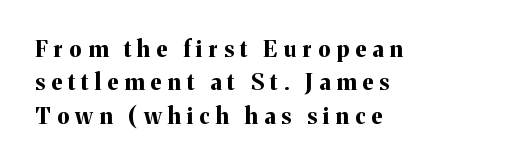
Q: Is the text bold? A: Yes.
Q: Is the text italic (slanted)? A: No, it is upright.
Q: Is the text underlined? A: No.
Q: How is the paragraph aligned? A: Left-aligned.
Q: Is the spacing between letters normal or unusually wide? A: Unusually wide.
Q: Is the spacing between lines tight, normal or loose? A: Normal.
